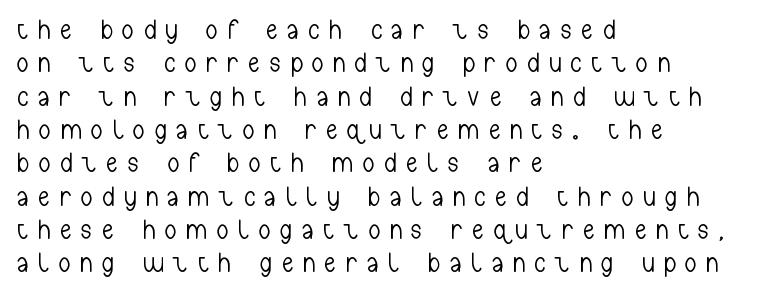
Q: Is the text bold? A: No.
Q: Is the text italic (slanted)? A: No, it is upright.
Q: Is the typeface a serif or a sans-serif typeface? A: Sans-serif.
Q: Is the text underlined? A: No.
Q: How is the paragraph aligned? A: Left-aligned.
Q: Is the spacing between letters normal or unusually wide? A: Unusually wide.
Q: Width (condensed, normal, or wide)? A: Condensed.
Q: Stroke contrast? A: Low.
Q: x-height? A: Medium.
Q: Monospaced? A: No.
